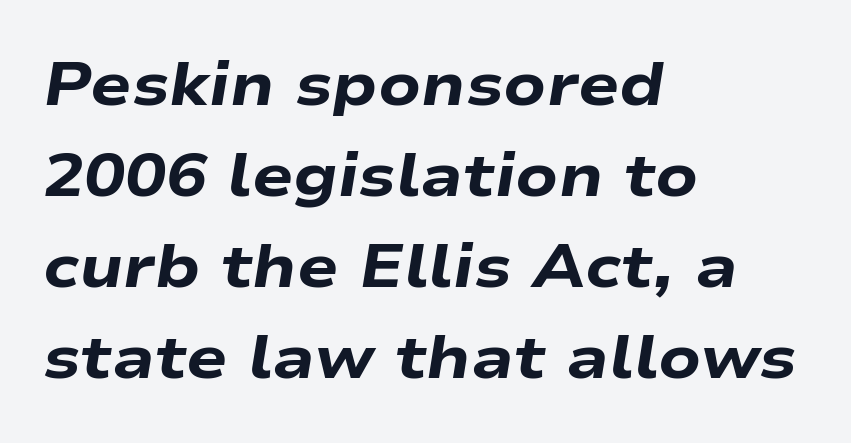
Q: Is the text bold? A: Yes.
Q: Is the text italic (slanted)? A: Yes, it leans right by about 9 degrees.
Q: Is the text underlined? A: No.
Q: How is the paragraph aligned? A: Left-aligned.
Q: Is the spacing between letters normal or unusually wide? A: Normal.
Q: Is the spacing between lines tight, normal or loose? A: Normal.
Q: Width (condensed, normal, or wide)? A: Wide.
Q: Stroke contrast? A: Low.
Q: x-height? A: Medium.
Q: Monospaced? A: No.
